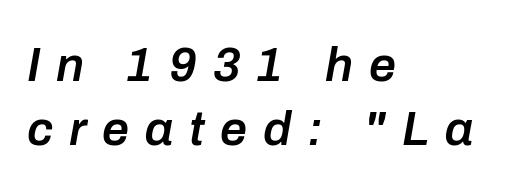
Q: Is the text bold? A: Semi-bold.
Q: Is the text italic (slanted)? A: Yes, it leans right by about 10 degrees.
Q: Is the text underlined? A: No.
Q: How is the paragraph aligned? A: Left-aligned.
Q: Is the spacing between letters normal or unusually wide? A: Unusually wide.
Q: Is the spacing between lines tight, normal or loose? A: Normal.
Q: Width (condensed, normal, or wide)? A: Normal.
Q: Stroke contrast? A: Low.
Q: x-height? A: Medium.
Q: Monospaced? A: No.
